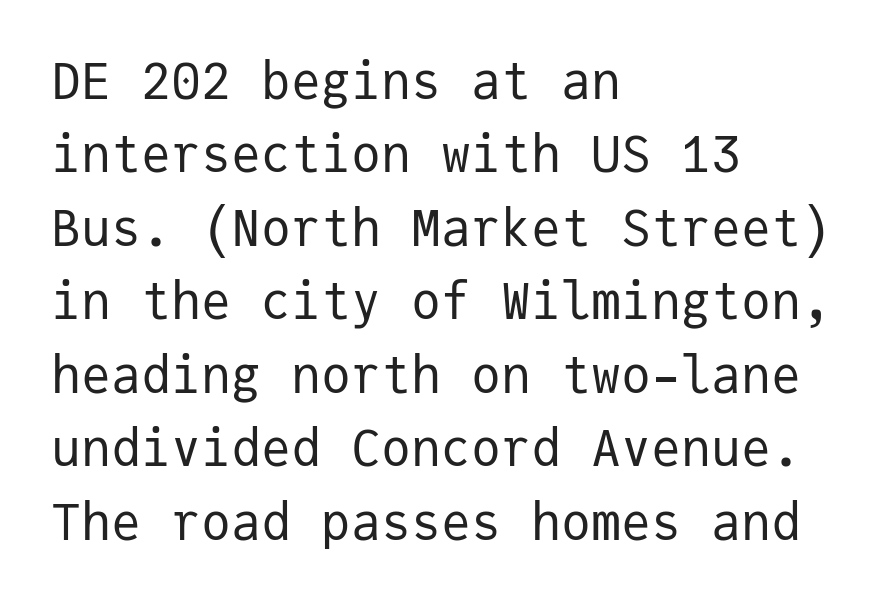
The image shows 50 px regular-weight sans-serif type, upright, monospaced; set left-aligned, normal line spacing (1.47x), normal letter spacing, not underlined; low stroke contrast and a medium x-height.
